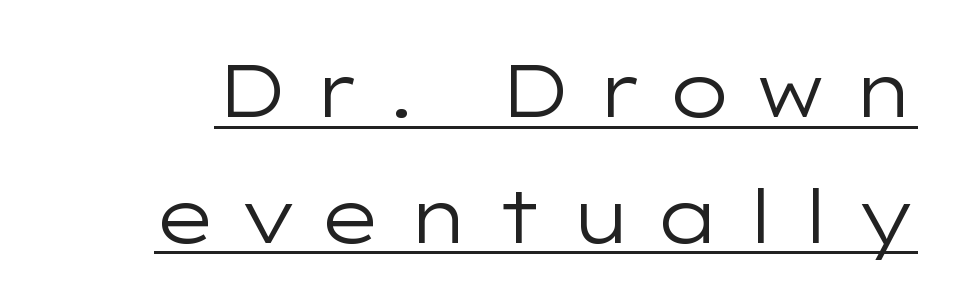
Q: Is the text bold? A: No.
Q: Is the text italic (slanted)? A: No, it is upright.
Q: Is the typeface a serif or a sans-serif typeface? A: Sans-serif.
Q: Is the text underlined? A: Yes.
Q: Is the spacing between letters normal or unusually wide? A: Unusually wide.
Q: Is the spacing between lines tight, normal or loose? A: Normal.
Q: Width (condensed, normal, or wide)? A: Wide.
Q: Stroke contrast? A: Low.
Q: x-height? A: Medium.
Q: Monospaced? A: No.
